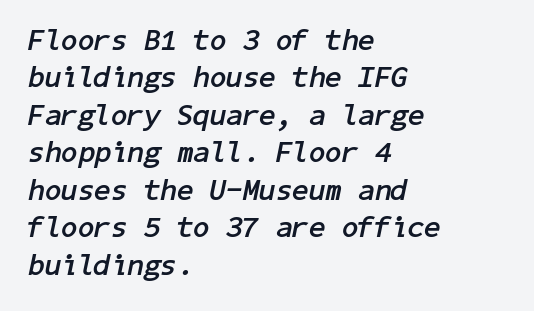
Q: Is the text bold? A: Yes.
Q: Is the text italic (slanted)? A: Yes, it leans right by about 11 degrees.
Q: Is the text underlined? A: No.
Q: How is the paragraph aligned? A: Left-aligned.
Q: Is the spacing between letters normal or unusually wide? A: Normal.
Q: Is the spacing between lines tight, normal or loose? A: Normal.
Q: Width (condensed, normal, or wide)? A: Normal.
Q: Stroke contrast? A: Low.
Q: x-height? A: Medium.
